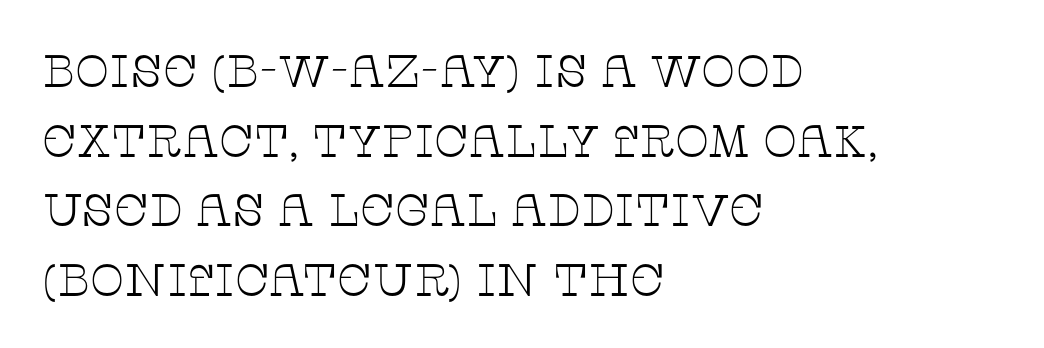
The image shows 45 px thin, wide serif type, upright; set left-aligned, normal line spacing (1.55x), normal letter spacing, not underlined; low stroke contrast and a large x-height.
